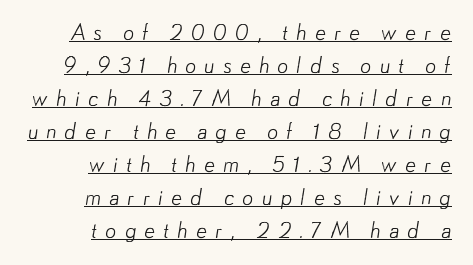
The image shows 22 px text type; set right-aligned, normal line spacing (1.5x), unusually wide letter spacing (+0.36 em), underlined.
